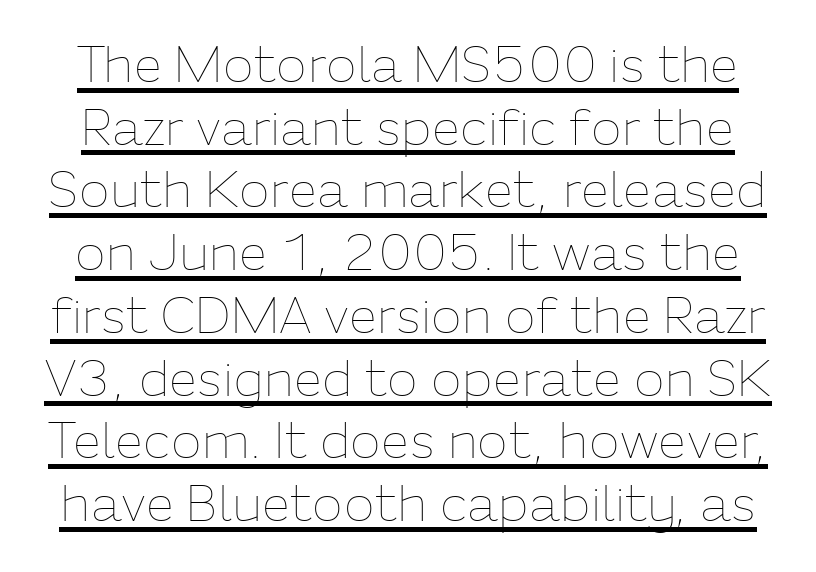
{"italic": "no", "bold": "no", "weight": "thin", "width": "normal", "stroke_contrast": "low", "x_height": "medium", "monospaced": "no", "underline": "yes", "line_spacing_ratio": 1.23, "letter_spacing": "normal", "letter_spacing_em": 0.0, "glyph_px": 51}
